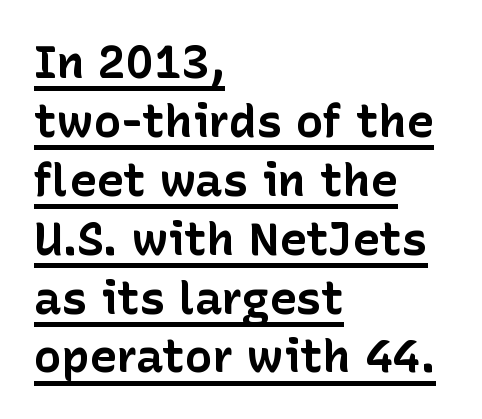
Q: Is the text bold? A: Yes.
Q: Is the text italic (slanted)? A: No, it is upright.
Q: Is the typeface a serif or a sans-serif typeface? A: Sans-serif.
Q: Is the text underlined? A: Yes.
Q: How is the paragraph aligned? A: Left-aligned.
Q: Is the spacing between letters normal or unusually wide? A: Normal.
Q: Is the spacing between lines tight, normal or loose? A: Normal.
Q: Width (condensed, normal, or wide)? A: Normal.
Q: Stroke contrast? A: Low.
Q: x-height? A: Medium.
Q: Monospaced? A: No.
